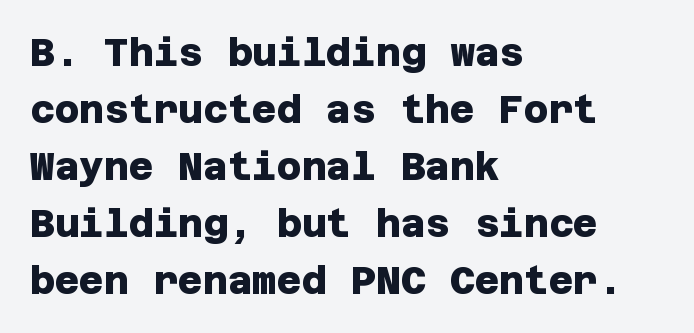
Q: Is the text bold? A: Yes.
Q: Is the typeface a serif or a sans-serif typeface? A: Sans-serif.
Q: Is the text underlined? A: No.
Q: How is the paragraph aligned? A: Left-aligned.
Q: Is the spacing between letters normal or unusually wide? A: Normal.
Q: Is the spacing between lines tight, normal or loose? A: Normal.
Q: Width (condensed, normal, or wide)? A: Normal.
Q: Stroke contrast? A: Low.
Q: x-height? A: Large.
